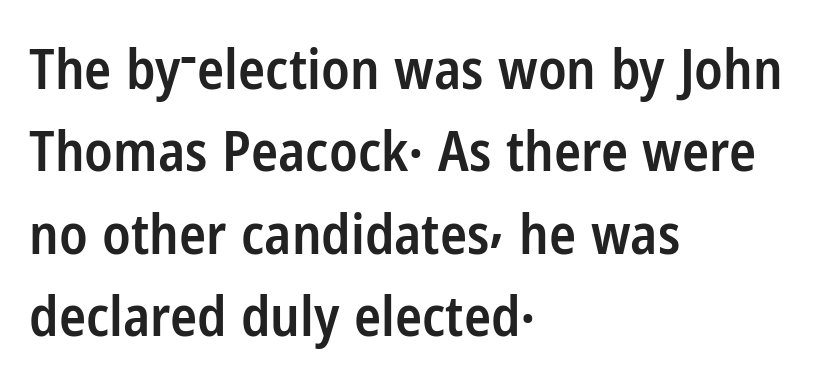
Nope, no serifs anywhere on these letters. This is moderately heavy type, rendered in semibold. Observe the ordinary spacing: letters are neighbours, not strangers. Just letters on the line, the space beneath them empty. The face used here is proportionally spaced, like ordinary book or web type.
